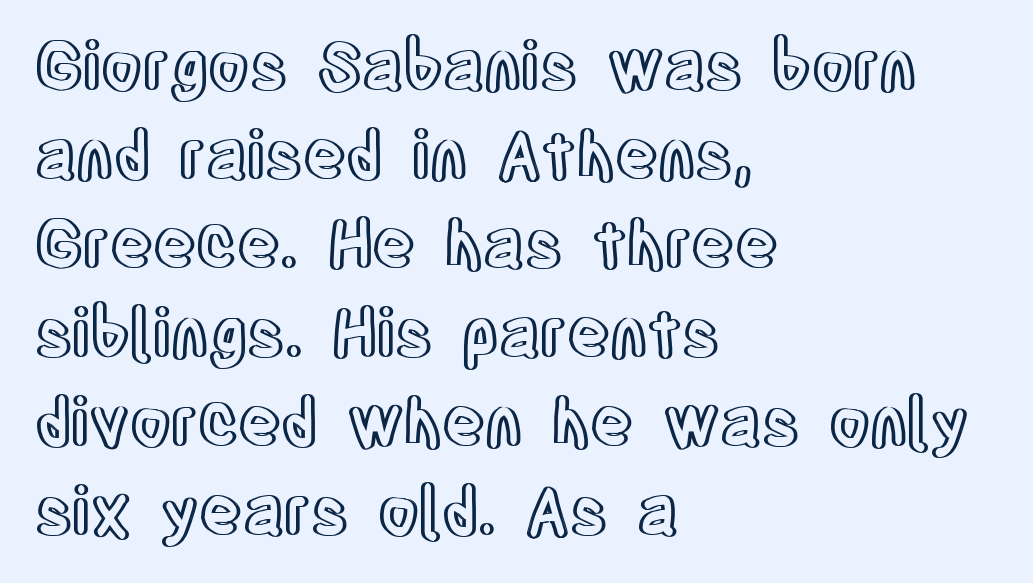
Q: Is the text italic (slanted)? A: No, it is upright.
Q: Is the text underlined? A: No.
Q: How is the paragraph aligned? A: Left-aligned.
Q: Is the spacing between letters normal or unusually wide? A: Normal.
Q: Is the spacing between lines tight, normal or loose? A: Normal.
Q: Width (condensed, normal, or wide)? A: Condensed.
Q: x-height? A: Large.
Q: Monospaced? A: No.
